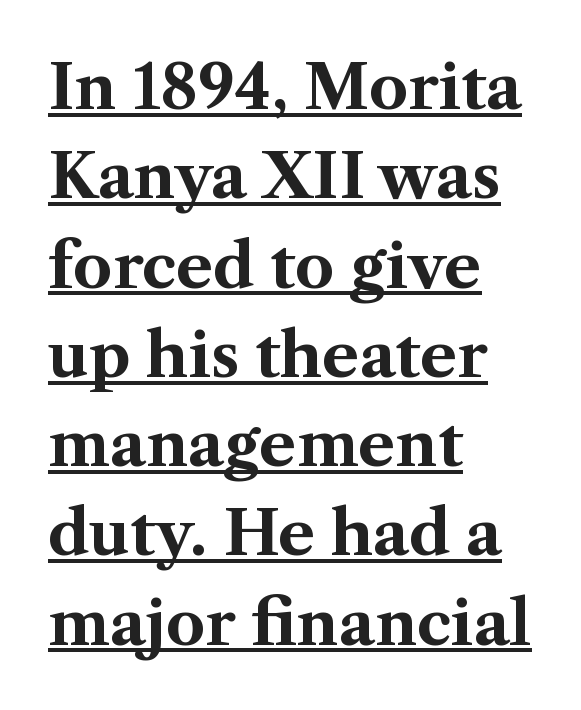
The image shows 62 px bold serif type, upright; set left-aligned, normal line spacing (1.44x), normal letter spacing, underlined; medium stroke contrast and a medium x-height.
